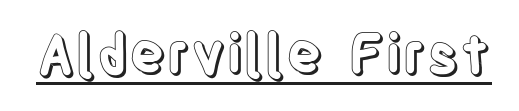
Do the characters align in a grid? No, the font is proportional. Italic: no, the glyphs are upright roman. Somebody hit Ctrl+U on this one — the words are underlined. Honestly, the letter spacing is just normal — you wouldn't notice it.
